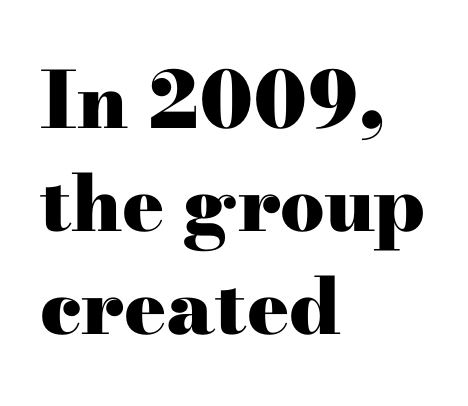
Q: Is the text bold? A: Yes.
Q: Is the text italic (slanted)? A: No, it is upright.
Q: Is the typeface a serif or a sans-serif typeface? A: Serif.
Q: Is the text underlined? A: No.
Q: How is the paragraph aligned? A: Left-aligned.
Q: Is the spacing between letters normal or unusually wide? A: Normal.
Q: Is the spacing between lines tight, normal or loose? A: Normal.
Q: Width (condensed, normal, or wide)? A: Wide.
Q: Stroke contrast? A: High.
Q: x-height? A: Small.
Q: Monospaced? A: No.
